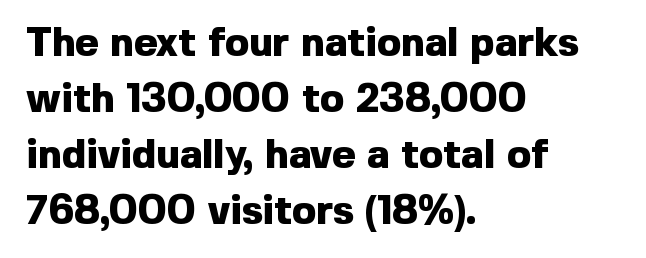
{"serif": "no", "italic": "no", "bold": "yes", "weight": "heavy", "width": "normal", "x_height": "medium", "monospaced": "no", "underline": "no", "align": "left", "line_spacing": "normal", "line_spacing_ratio": 1.4, "letter_spacing": "normal", "letter_spacing_em": 0.0, "glyph_px": 40}
